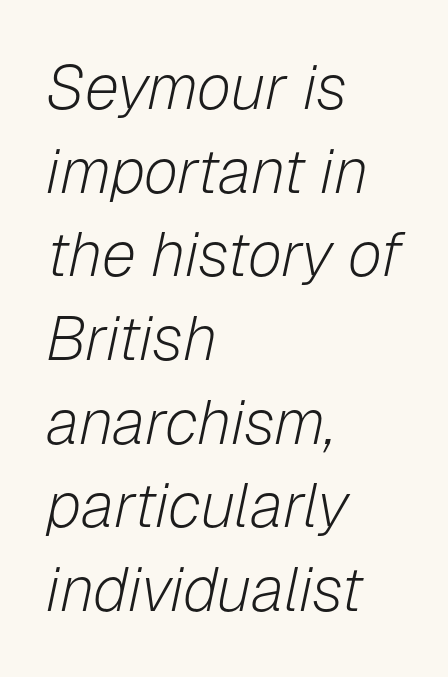
The paragraph shown leans on its left margin. Vertical stems look standard width or narrower in stroke. The line texture is even and compact thanks to regular tracking. Underlining? Definitely not there. Each new line begins a customary step beneath the previous one.
